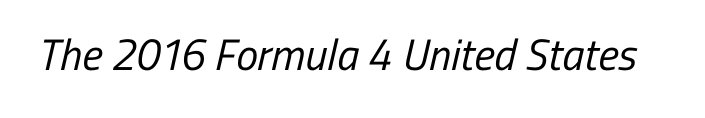
Q: Is the text bold? A: No.
Q: Is the typeface a serif or a sans-serif typeface? A: Sans-serif.
Q: Is the text underlined? A: No.
Q: Is the spacing between letters normal or unusually wide? A: Normal.
Q: Width (condensed, normal, or wide)? A: Condensed.
Q: Stroke contrast? A: Low.
Q: x-height? A: Medium.
Q: Monospaced? A: No.
